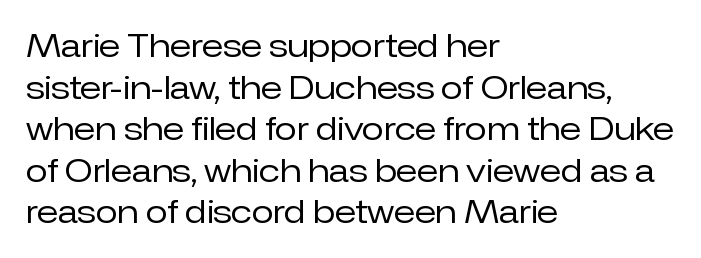
The image shows 32 px regular-weight sans-serif type, upright; set left-aligned, normal line spacing (1.3x), normal letter spacing, not underlined; low stroke contrast and a medium x-height.
